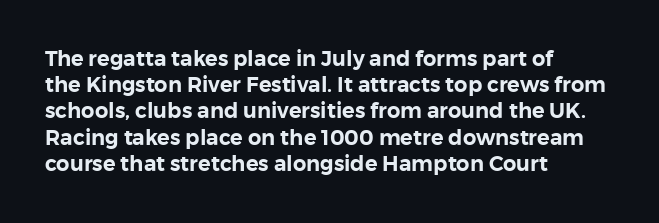
The image shows 21 px text type, upright; set left-aligned, normal line spacing (1.25x), normal letter spacing, not underlined.
